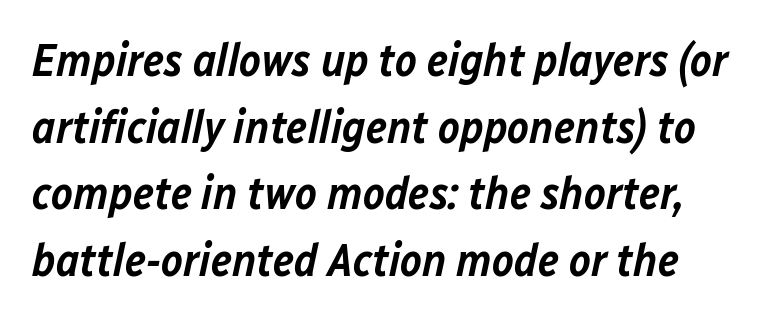
Q: Is the text bold? A: Semi-bold.
Q: Is the text italic (slanted)? A: Yes, it leans right by about 12 degrees.
Q: Is the text underlined? A: No.
Q: Is the spacing between letters normal or unusually wide? A: Normal.
Q: Is the spacing between lines tight, normal or loose? A: Normal.
Q: Width (condensed, normal, or wide)? A: Normal.
Q: Stroke contrast? A: Low.
Q: x-height? A: Medium.
Q: Monospaced? A: No.
